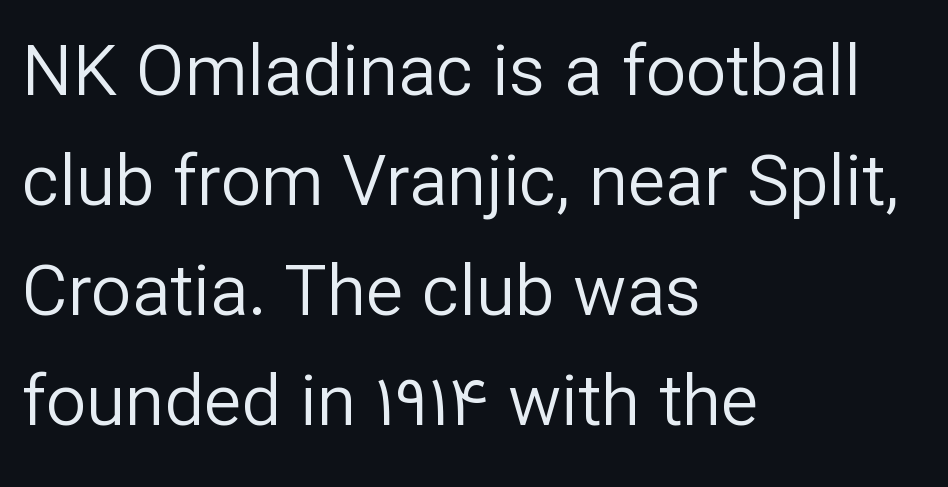
Leading matches the norm, producing a regular column. The area under the type is left untouched. Posture: vertical. Observe the absence of serifs on each vertical stroke in this sample. Does the copy run flush right? No — it runs flush left.
